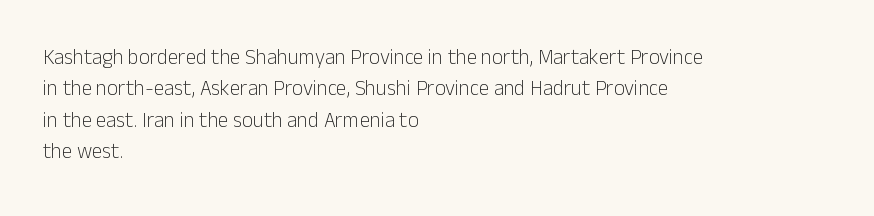
The image shows 21 px text type, upright; set left-aligned, normal line spacing (1.49x), normal letter spacing, not underlined.
